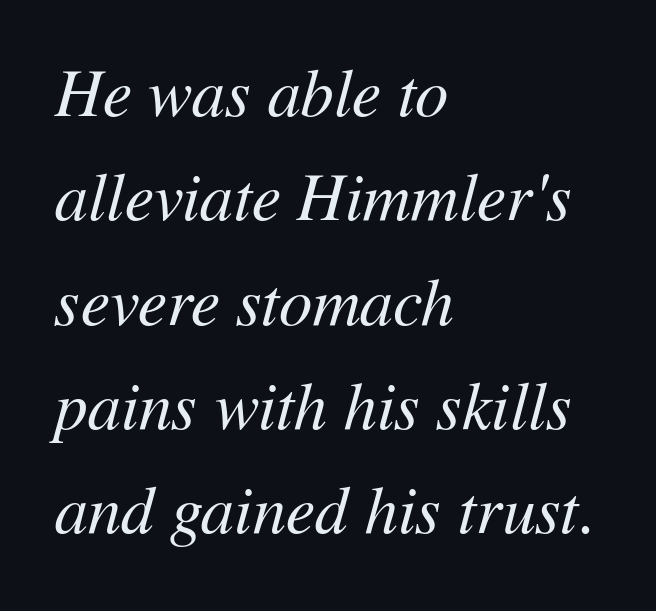
Q: Is the text bold? A: No.
Q: Is the text italic (slanted)? A: Yes, it leans right by about 11 degrees.
Q: Is the text underlined? A: No.
Q: How is the paragraph aligned? A: Left-aligned.
Q: Is the spacing between letters normal or unusually wide? A: Normal.
Q: Is the spacing between lines tight, normal or loose? A: Normal.
Q: Width (condensed, normal, or wide)? A: Normal.
Q: Stroke contrast? A: Medium.
Q: x-height? A: Medium.
Q: Monospaced? A: No.
